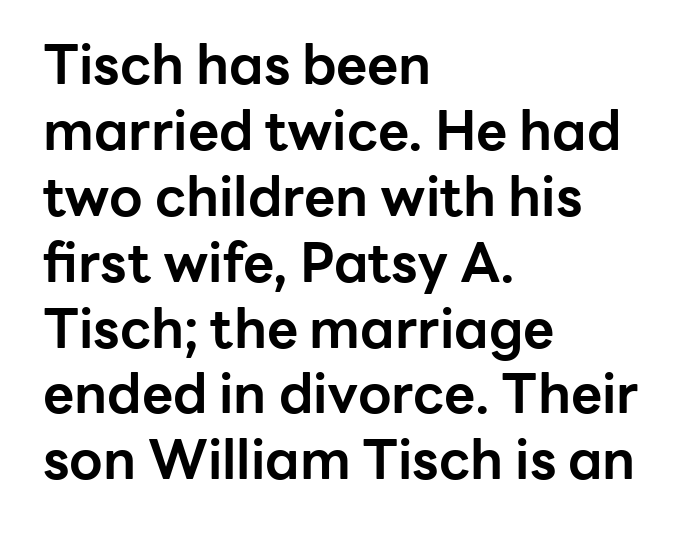
The image shows 54 px bold sans-serif type, upright; set left-aligned, line spacing 1.22x, normal letter spacing, not underlined; low stroke contrast and a medium x-height.
